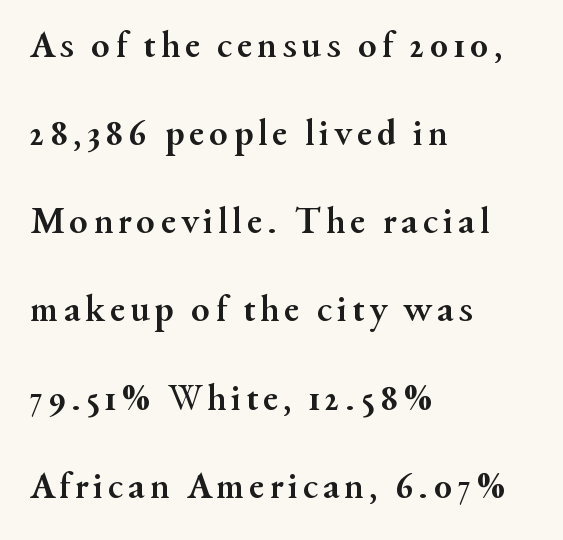
The image shows 38 px semibold serif type, upright; set left-aligned, loose line spacing (2.32x), not underlined; medium stroke contrast and a small x-height.
